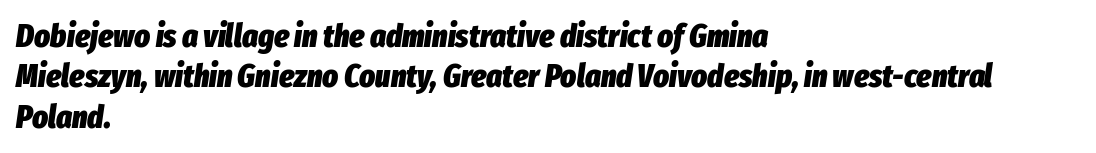
Proportional: the letters do not fall into vertical columns. This rendering leaves character spacing at its baseline value. Line beginnings align vertically; line endings do not. What weight is shown? A full bold with thick strokes. Characters are canted at an angle relative to the baseline's perpendicular. Only glyphs here, with clear space below each row.
